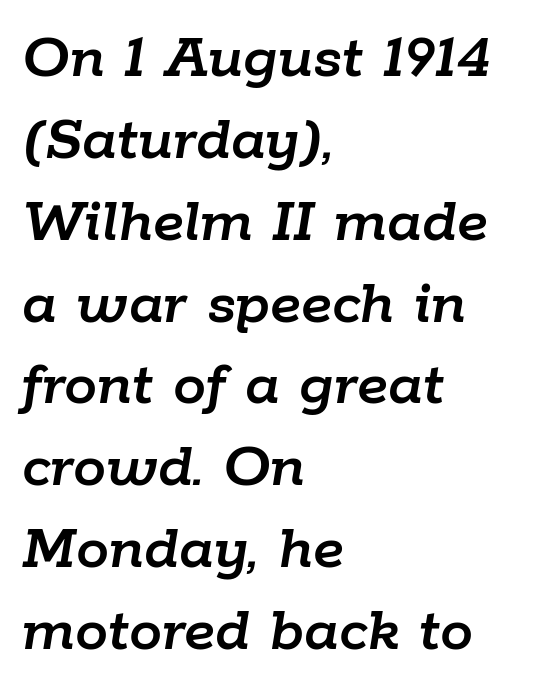
Characters are canted at an angle relative to the baseline's perpendicular. The letters advance in unequal steps, a hallmark of proportional type. Words float on clear page, feet unadorned. The type is set solid horizontally, with unmodified tracking.
